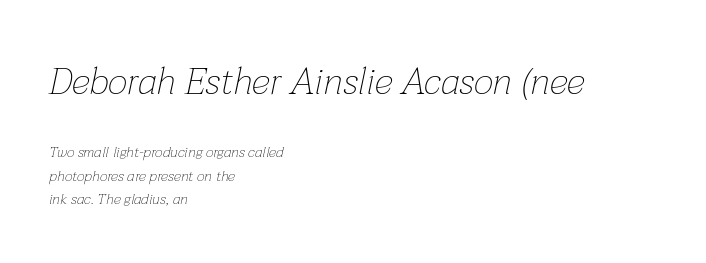
Q: Is the text bold? A: No.
Q: Is the text italic (slanted)? A: Yes, it leans right by about 12 degrees.
Q: Is the text underlined? A: No.
Q: How is the paragraph aligned? A: Left-aligned.
Q: Is the spacing between letters normal or unusually wide? A: Normal.
Q: Is the spacing between lines tight, normal or loose? A: Normal.
Q: Which block of text is set in a larger size, the first (top) or the second (bottom)? A: The first (top) one.
Q: Width (condensed, normal, or wide)? A: Normal.
Q: Stroke contrast? A: Low.
Q: x-height? A: Medium.
Q: Monospaced? A: No.
